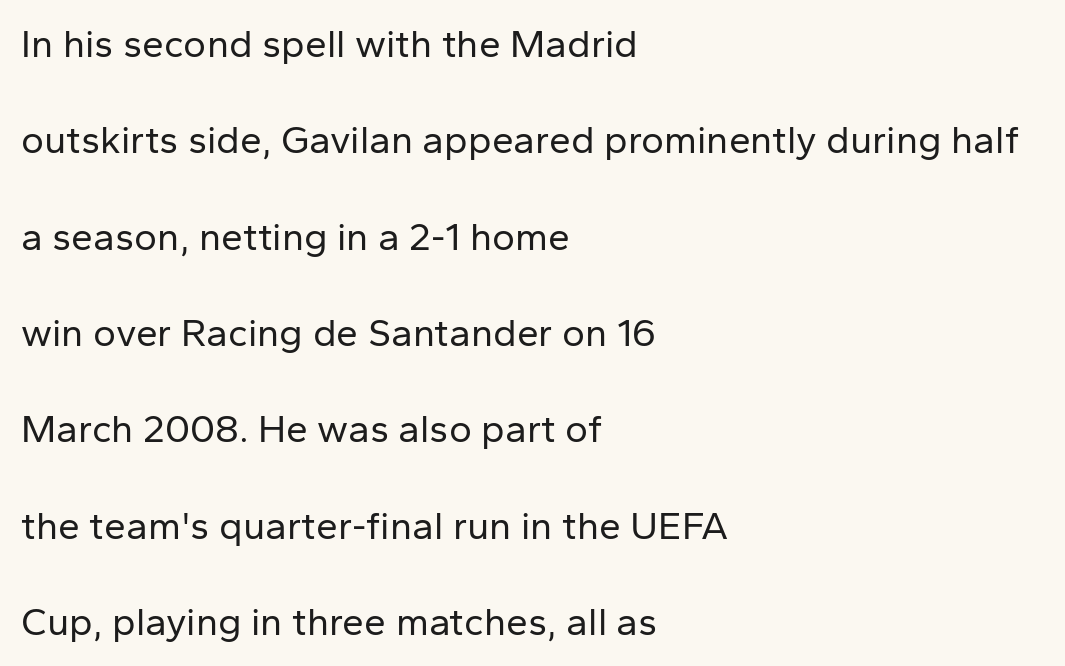
Every character sits straight up, as roman type does. Alignment: flush left. Lines of text with bare space underneath. The weight tops out at a normal text grade.
